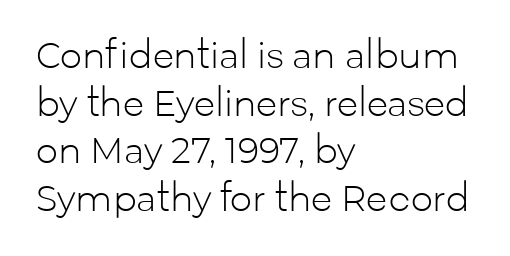
The lines in this sample share a left origin and differ only in where they stop. The area under the type is left untouched. Nope, not italic — everything's standing straight. The cut favours lightness, reaching ordinary text weight at its darkest.
